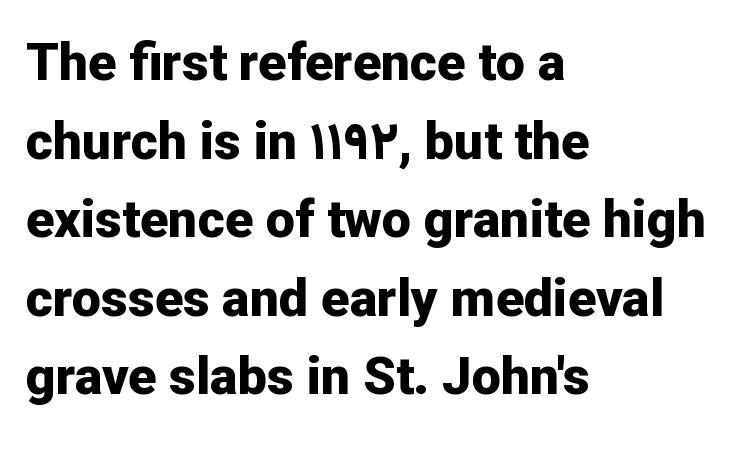
The image shows 52 px bold sans-serif type, upright; set left-aligned, normal line spacing (1.51x), normal letter spacing, not underlined; low stroke contrast and a medium x-height.
